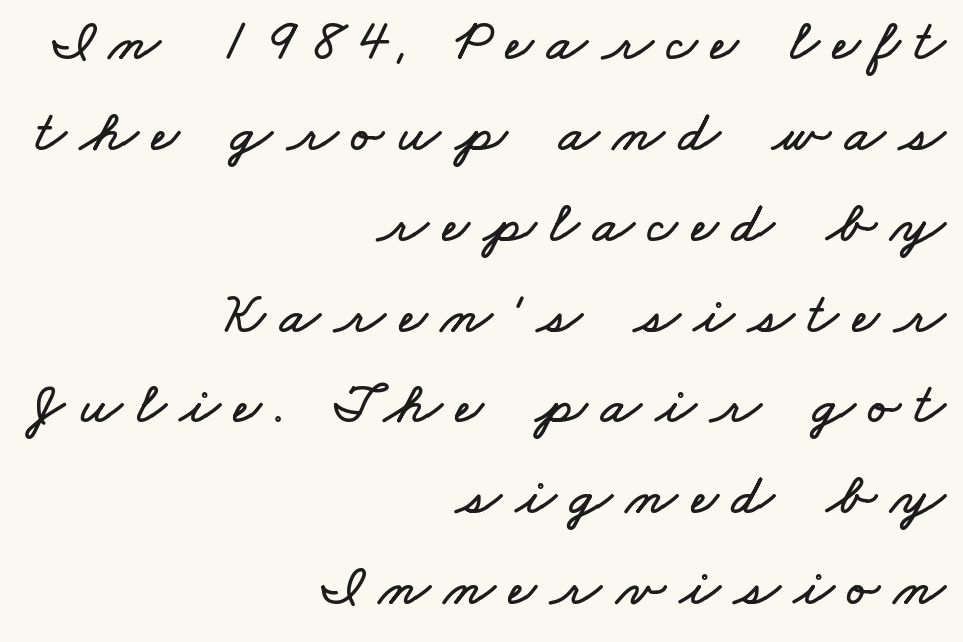
{"width": "wide", "stroke_contrast": "low", "x_height": "small", "monospaced": "no", "underline": "no", "align": "right", "line_spacing": "normal", "line_spacing_ratio": 1.54, "letter_spacing": "wide", "letter_spacing_em": 0.24, "glyph_px": 59}
